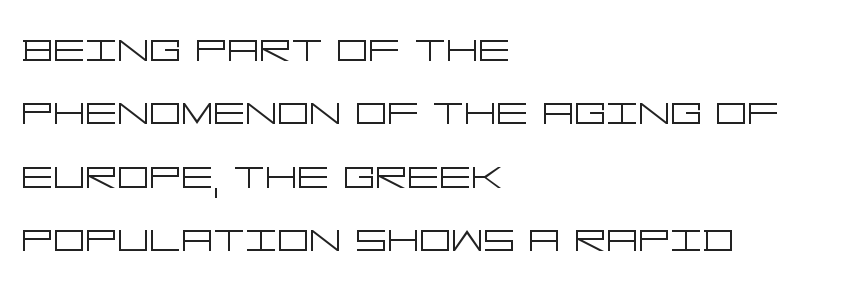
Decoration check: the copy has no underline. No italicization has been applied; the sample stays upright. Where is the straight margin? On the left. Is the letter spacing exaggerated? No — it looks like the ordinary default. Weight class: somewhere from thin through regular. Regarding serifs, this sample does without them.
